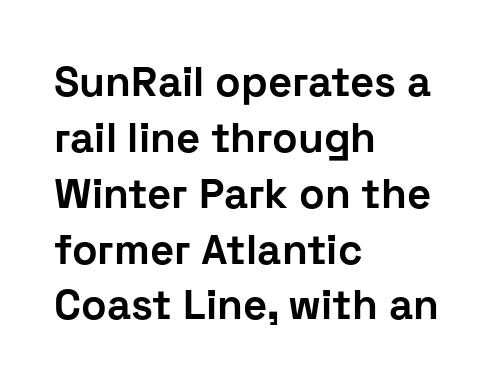
The image shows 42 px bold sans-serif type, upright; set left-aligned, normal line spacing (1.33x), normal letter spacing, not underlined; low stroke contrast and a medium x-height.
